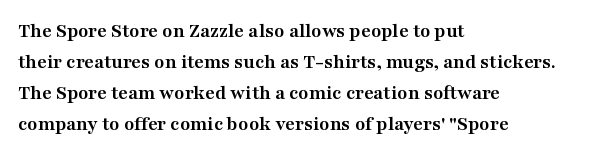
These lines keep a tight, regular rhythm from letter to letter. The typesetting leans heavy: a genuine bold. Line beginnings align vertically; line endings do not. If you drew a line through each stem, it would be perfectly vertical. Letters rest on an invisible, unmarked baseline.
